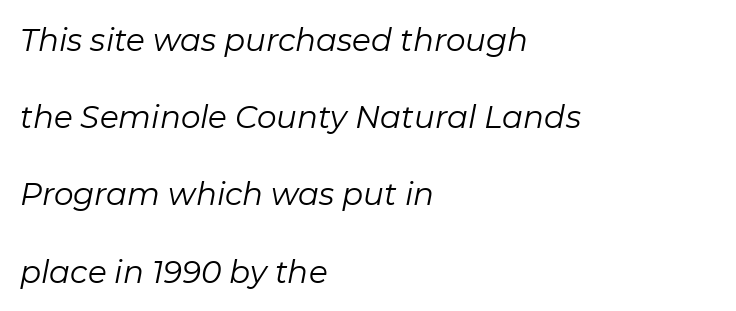
The image shows 31 px regular-weight type, italic (leaning right); set left-aligned, loose line spacing (2.49x), normal letter spacing, not underlined; low stroke contrast and a medium x-height.
